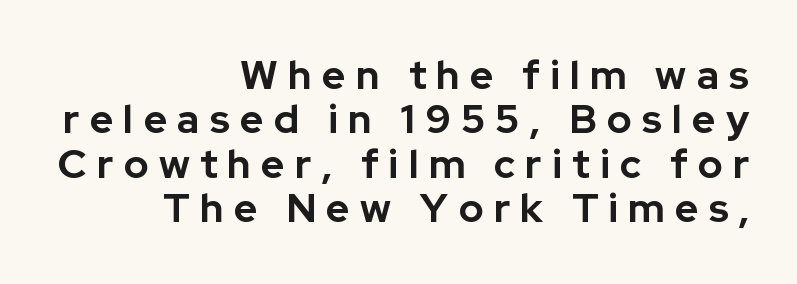
{"serif": "no", "italic": "no", "bold": "yes", "weight": "bold", "width": "normal", "stroke_contrast": "low", "x_height": "medium", "monospaced": "no", "underline": "no", "align": "right", "line_spacing": "tight", "line_spacing_ratio": 1.11, "letter_spacing": "wide", "letter_spacing_em": 0.26, "glyph_px": 40}
